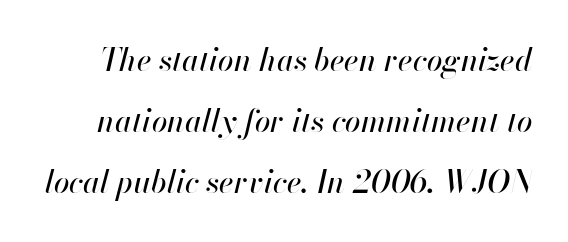
The image shows 31 px text type, italic (leaning right); set loose line spacing (1.96x), normal letter spacing, not underlined; high stroke contrast and a small x-height.
